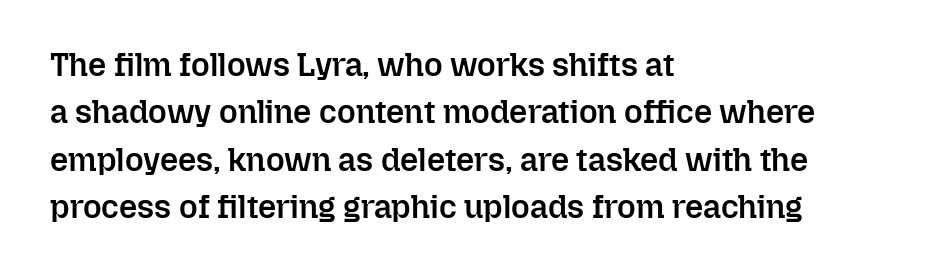
The image shows 32 px semibold type, upright; set left-aligned, normal line spacing (1.48x), normal letter spacing, not underlined; low stroke contrast and a medium x-height.
